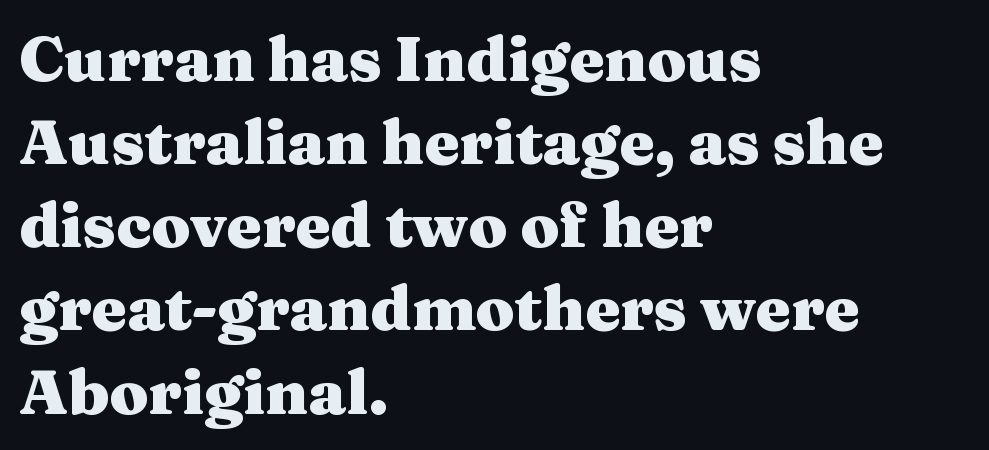
The letters carry serifs — small finishing strokes at the ends of their stems. You can tell it's not italic because the verticals are truly vertical. Baseline-to-baseline distance is the conventional proportion of letter height. Do the characters align in a grid? No, the font is proportional.
